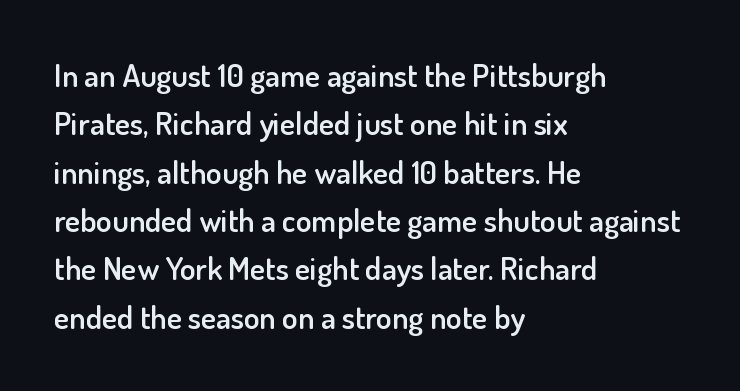
{"serif": "no", "italic": "no", "bold": "semi", "weight": "semibold", "width": "normal", "stroke_contrast": "low", "x_height": "small", "monospaced": "no", "underline": "no", "align": "left", "line_spacing": "normal", "line_spacing_ratio": 1.51, "letter_spacing": "normal", "letter_spacing_em": 0.0, "glyph_px": 32}
